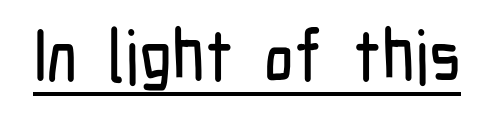
Q: Is the text italic (slanted)? A: No, it is upright.
Q: Is the typeface a serif or a sans-serif typeface? A: Sans-serif.
Q: Is the text underlined? A: Yes.
Q: Is the spacing between letters normal or unusually wide? A: Normal.
Q: Width (condensed, normal, or wide)? A: Condensed.
Q: Stroke contrast? A: Low.
Q: x-height? A: Medium.
Q: Monospaced? A: No.
